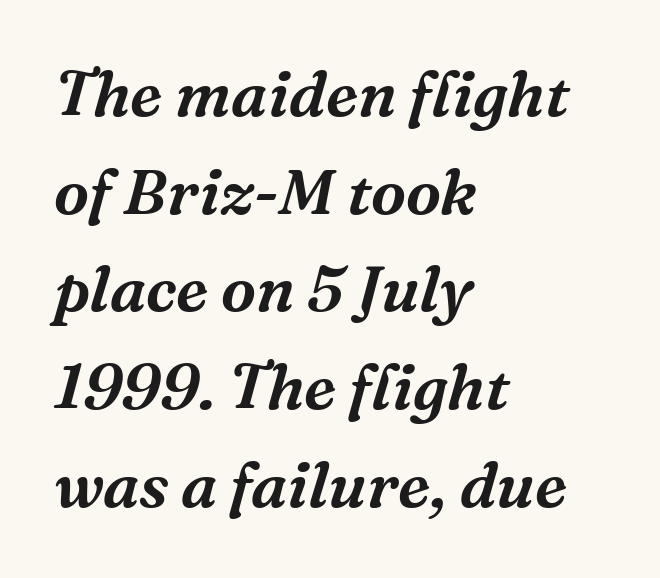
The image shows 63 px serif type, italic (leaning right); set left-aligned, normal line spacing (1.55x), normal letter spacing, not underlined; medium stroke contrast and a medium x-height.
